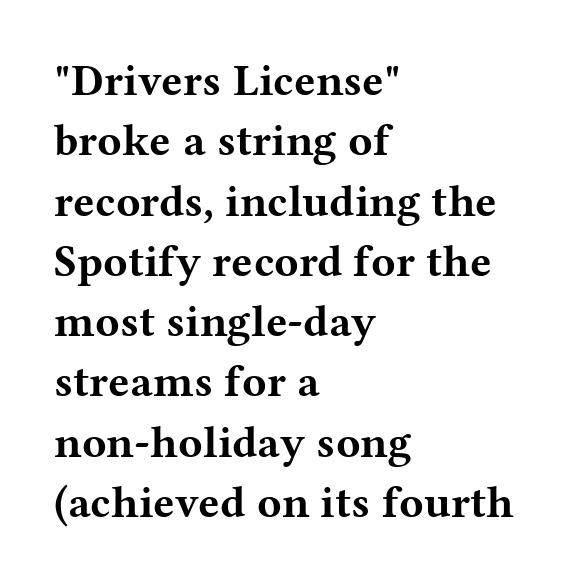
The image shows 45 px bold, wide serif type, upright; set left-aligned, normal line spacing (1.34x), normal letter spacing, not underlined; medium stroke contrast and a medium x-height.
